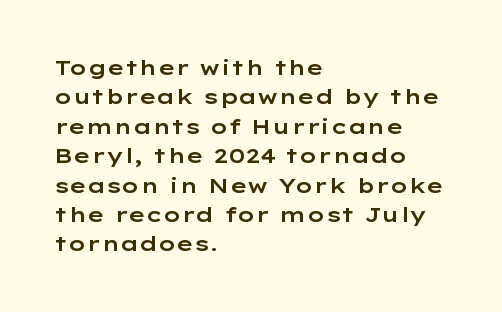
Q: Is the text italic (slanted)? A: No, it is upright.
Q: Is the text underlined? A: No.
Q: How is the paragraph aligned? A: Left-aligned.
Q: Is the spacing between letters normal or unusually wide? A: Normal.
Q: Is the spacing between lines tight, normal or loose? A: Normal.
